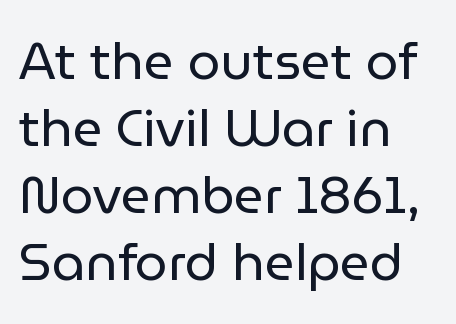
Quick note: not italic, upright. Stem width sits at or under what a default text font uses. Typographically, this falls in the sans-serif category. This rendering features lettering with no underline. What's the leading like? Ordinary, nothing unusual. Each letter keeps its own natural width here, so spacing adapts to shape.
